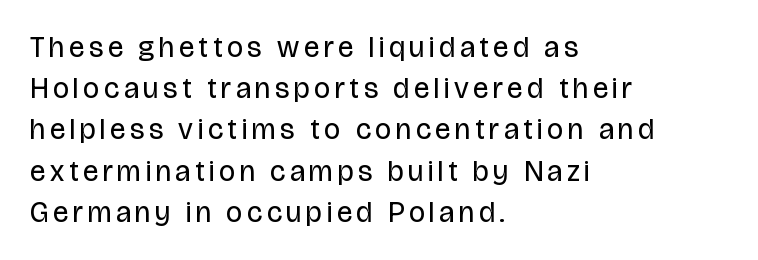
Leading matches the norm, producing a regular column. Honestly, there is no underline to notice here at all. Check where the strokes stop: nothing finishes them off — pure sans. The text block is weighted toward the left margin, trailing off unevenly rightward. Unlike italic type, these characters show no tilt at all. These lines are rendered in a variable-pitch font.
